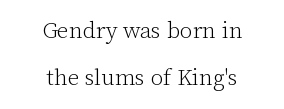
{"italic": "no", "bold": "no", "underline": "no", "align": "center", "line_spacing": "loose", "line_spacing_ratio": 2.03, "letter_spacing": "normal", "letter_spacing_em": 0.0, "glyph_px": 23}
